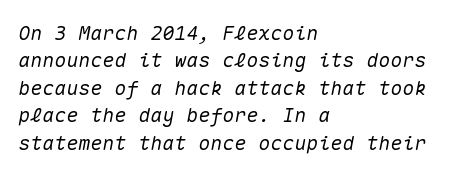
Q: Is the text italic (slanted)? A: Yes, it leans right by about 10 degrees.
Q: Is the text underlined? A: No.
Q: How is the paragraph aligned? A: Left-aligned.
Q: Is the spacing between letters normal or unusually wide? A: Normal.
Q: Is the spacing between lines tight, normal or loose? A: Normal.
